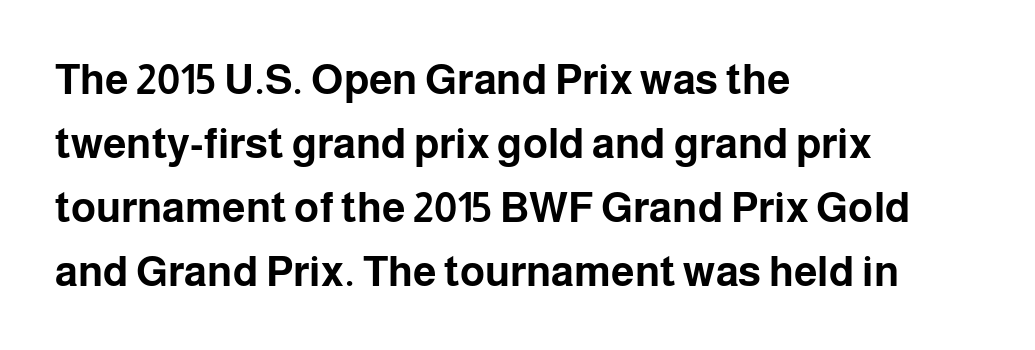
Does the type have serifs? No, each stem ends abruptly. The words here are not underlined. Line beginnings align vertically; line endings do not. These lines are rendered in a variable-pitch font.
